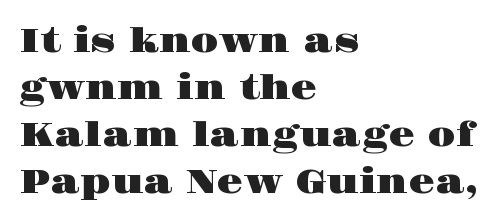
Q: Is the text italic (slanted)? A: No, it is upright.
Q: Is the typeface a serif or a sans-serif typeface? A: Serif.
Q: Is the text underlined? A: No.
Q: How is the paragraph aligned? A: Left-aligned.
Q: Is the spacing between letters normal or unusually wide? A: Normal.
Q: Is the spacing between lines tight, normal or loose? A: Normal.
Q: Width (condensed, normal, or wide)? A: Wide.
Q: Stroke contrast? A: High.
Q: x-height? A: Large.
Q: Monospaced? A: No.
